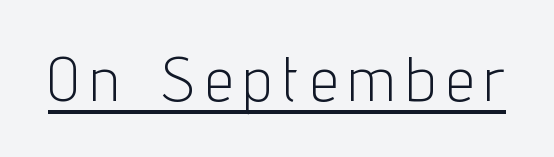
Q: Is the text bold? A: No.
Q: Is the text italic (slanted)? A: No, it is upright.
Q: Is the typeface a serif or a sans-serif typeface? A: Sans-serif.
Q: Is the text underlined? A: Yes.
Q: Is the spacing between letters normal or unusually wide? A: Unusually wide.
Q: Width (condensed, normal, or wide)? A: Condensed.
Q: Stroke contrast? A: Low.
Q: x-height? A: Medium.
Q: Monospaced? A: No.
